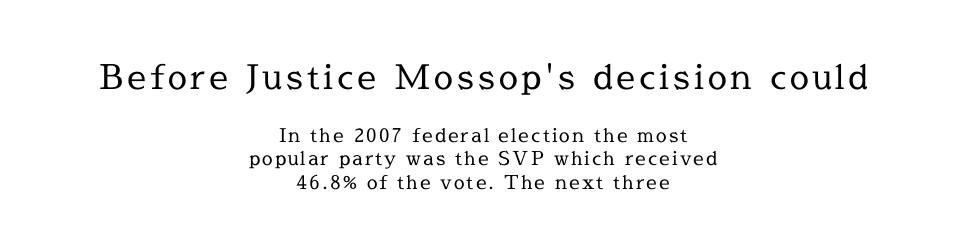
A serif font was chosen for this passage. Whoever set this made the first block the dominant, larger element. The rendering positions every line midway between the sides. Stroke thickness stays within the range of a standard reading face or lighter.
